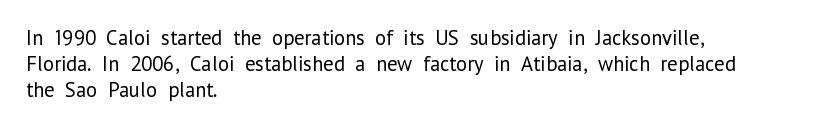
{"italic": "no", "bold": "no", "underline": "no", "align": "left", "line_spacing_ratio": 1.23, "letter_spacing": "normal", "letter_spacing_em": 0.0, "glyph_px": 21}
